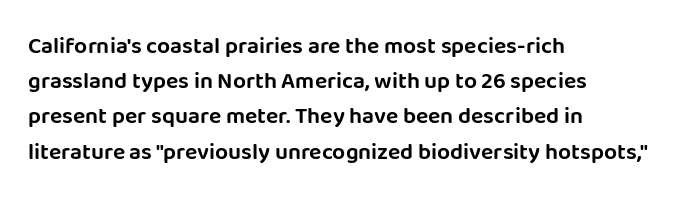
The image shows 23 px text type, upright; set left-aligned, normal line spacing (1.53x), normal letter spacing, not underlined.
